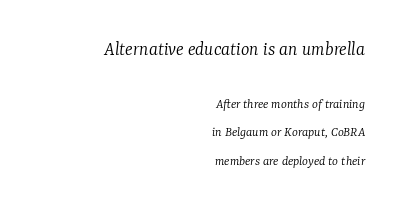
Q: Is the text bold? A: No.
Q: Is the text italic (slanted)? A: Yes, it leans right by about 7 degrees.
Q: Is the text underlined? A: No.
Q: How is the paragraph aligned? A: Right-aligned.
Q: Is the spacing between letters normal or unusually wide? A: Normal.
Q: Is the spacing between lines tight, normal or loose? A: Loose.
Q: Which block of text is set in a larger size, the first (top) or the second (bottom)? A: The first (top) one.
